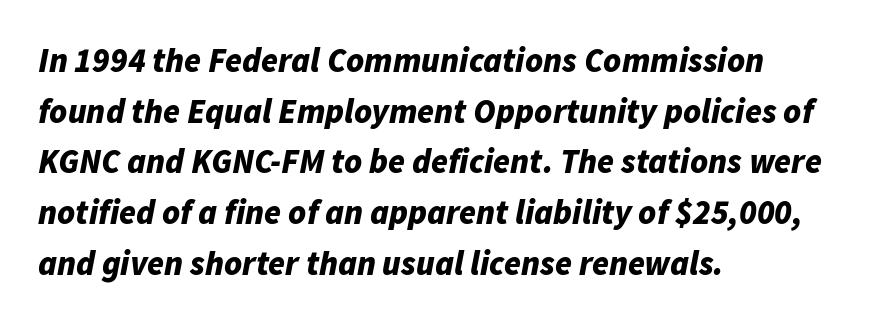
The image shows 34 px bold type, italic (leaning right); set left-aligned, normal line spacing (1.49x), normal letter spacing, not underlined; low stroke contrast and a medium x-height.
